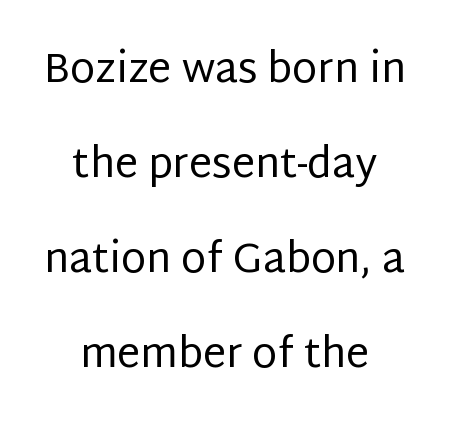
The image shows 41 px regular-weight sans-serif type, upright; set centered, loose line spacing (2.32x), normal letter spacing, not underlined; low stroke contrast and a large x-height.
